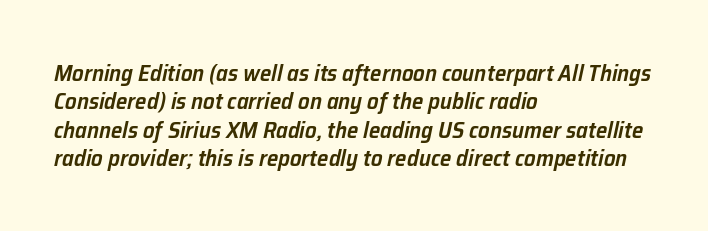
The image shows 23 px text type, italic (leaning right); set left-aligned, line spacing 1.23x, normal letter spacing, not underlined.
